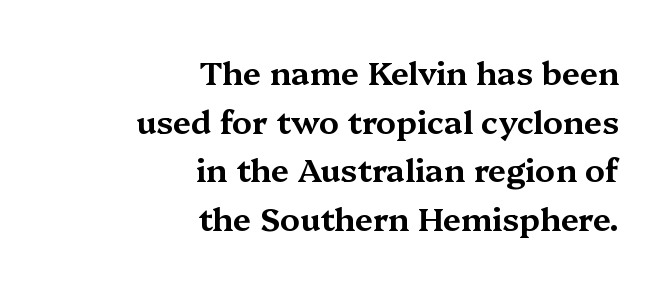
{"serif": "yes", "italic": "no", "width": "wide", "stroke_contrast": "medium", "x_height": "medium", "monospaced": "no", "underline": "no", "align": "right", "line_spacing": "normal", "line_spacing_ratio": 1.52, "letter_spacing": "normal", "letter_spacing_em": 0.0, "glyph_px": 32}
